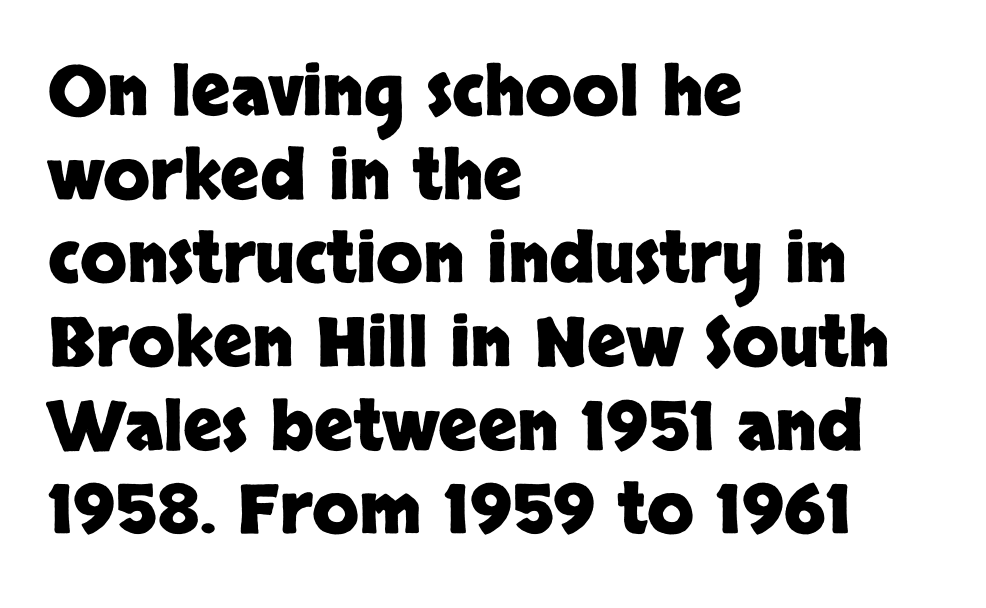
The image shows 68 px heavy sans-serif type, upright; set left-aligned, line spacing 1.23x, normal letter spacing, not underlined; low stroke contrast and a large x-height.
